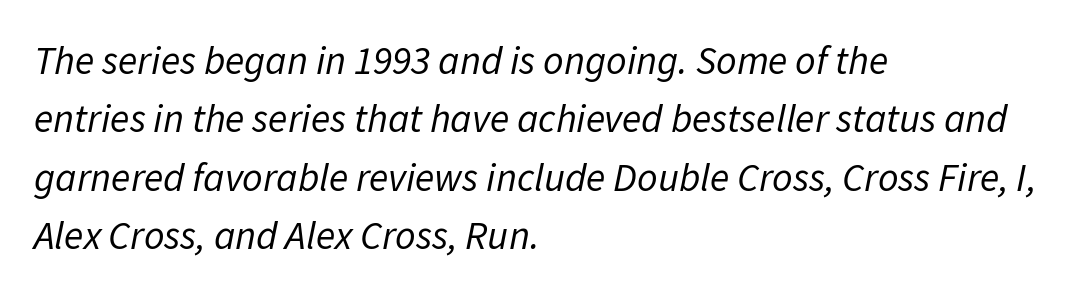
The image shows 40 px regular-weight type, italic (leaning right); set left-aligned, normal line spacing (1.46x), normal letter spacing, not underlined; low stroke contrast and a medium x-height.
